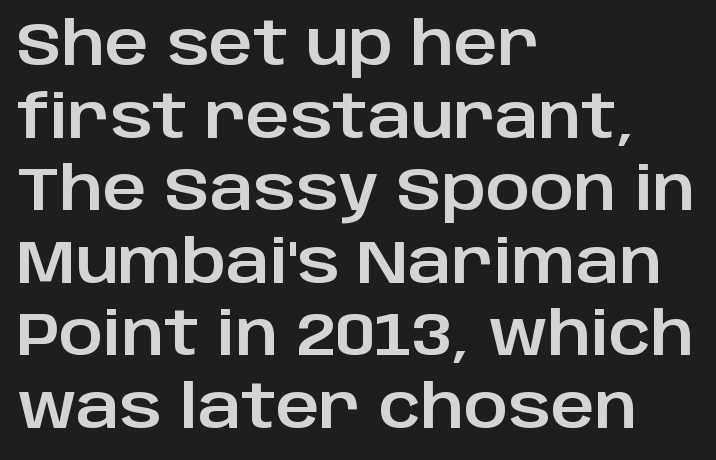
Q: Is the text italic (slanted)? A: No, it is upright.
Q: Is the typeface a serif or a sans-serif typeface? A: Sans-serif.
Q: Is the text underlined? A: No.
Q: How is the paragraph aligned? A: Left-aligned.
Q: Is the spacing between letters normal or unusually wide? A: Normal.
Q: Width (condensed, normal, or wide)? A: Normal.
Q: Stroke contrast? A: Low.
Q: x-height? A: Large.
Q: Monospaced? A: No.
